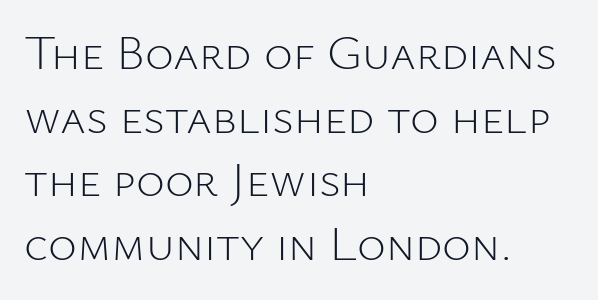
Reading down the column, the eye jumps a familiar distance to each next line. No italicization has been applied; the sample stays upright. The glyphs in this specimen are sans serif. The font sits on the lighter half of the weight spectrum, regular included.
